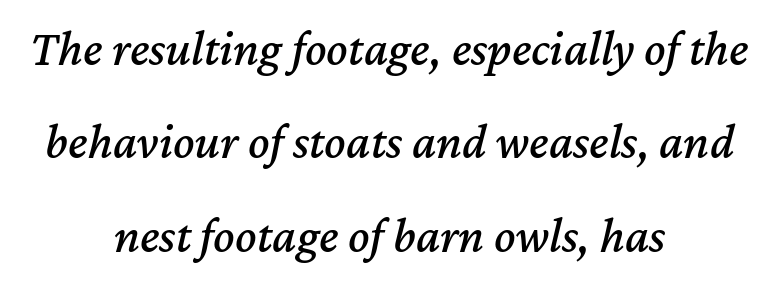
{"italic": "yes", "lean": "right", "slant_degrees": 12, "width": "normal", "stroke_contrast": "medium", "x_height": "medium", "monospaced": "no", "underline": "no", "align": "center", "line_spacing_ratio": 1.87, "letter_spacing": "normal", "letter_spacing_em": 0.0, "glyph_px": 50}
